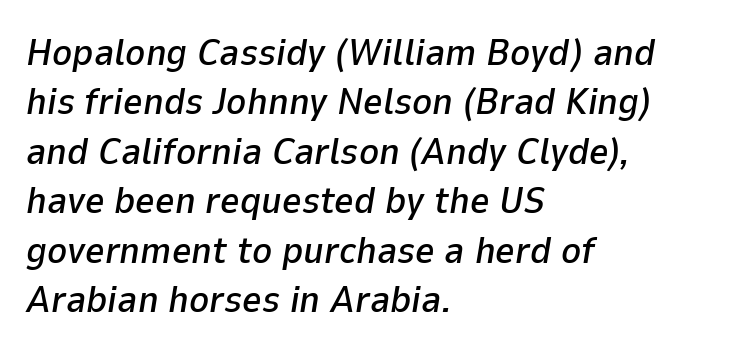
Q: Is the text italic (slanted)? A: Yes, it leans right by about 9 degrees.
Q: Is the text underlined? A: No.
Q: How is the paragraph aligned? A: Left-aligned.
Q: Is the spacing between letters normal or unusually wide? A: Normal.
Q: Is the spacing between lines tight, normal or loose? A: Normal.
Q: Width (condensed, normal, or wide)? A: Normal.
Q: Stroke contrast? A: Low.
Q: x-height? A: Medium.
Q: Monospaced? A: No.
